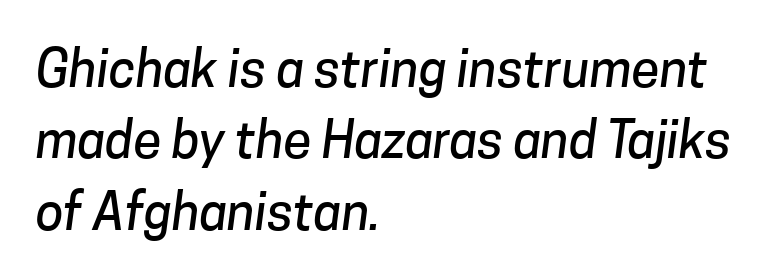
These lines keep a tight, regular rhythm from letter to letter. Decoration check: the copy has no underline. Short and long lines alike share a common starting point at left. Successive baselines arrive at the customary interval. Type style note: lacks serifs. Each letter keeps its own natural width here, so spacing adapts to shape.
